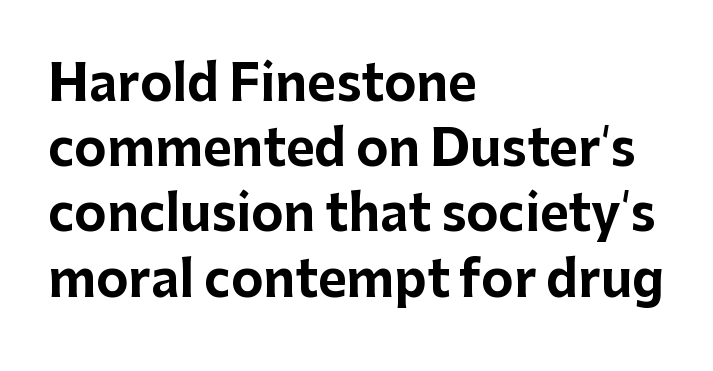
{"serif": "no", "italic": "no", "bold": "yes", "weight": "bold", "width": "normal", "stroke_contrast": "low", "x_height": "medium", "monospaced": "no", "underline": "no", "align": "left", "line_spacing": "normal", "line_spacing_ratio": 1.33, "letter_spacing": "normal", "letter_spacing_em": 0.0, "glyph_px": 49}
